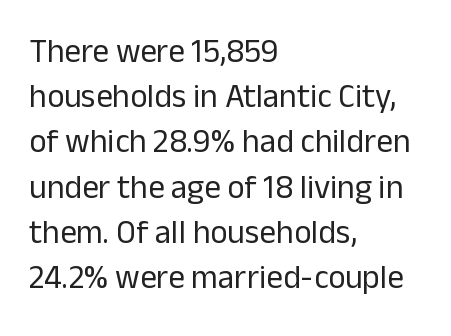
Q: Is the text bold? A: No.
Q: Is the text italic (slanted)? A: No, it is upright.
Q: Is the typeface a serif or a sans-serif typeface? A: Sans-serif.
Q: Is the text underlined? A: No.
Q: How is the paragraph aligned? A: Left-aligned.
Q: Is the spacing between letters normal or unusually wide? A: Normal.
Q: Is the spacing between lines tight, normal or loose? A: Normal.
Q: Width (condensed, normal, or wide)? A: Normal.
Q: Stroke contrast? A: Low.
Q: x-height? A: Medium.
Q: Monospaced? A: No.
